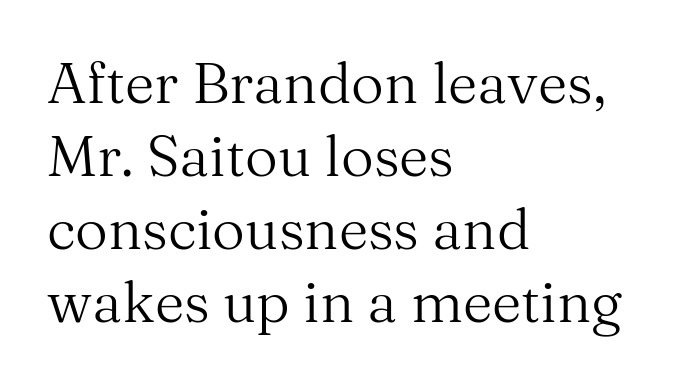
{"serif": "yes", "italic": "no", "bold": "no", "weight": "regular", "width": "normal", "stroke_contrast": "medium", "x_height": "medium", "monospaced": "no", "underline": "no", "align": "left", "line_spacing": "normal", "line_spacing_ratio": 1.28, "letter_spacing": "normal", "letter_spacing_em": 0.0, "glyph_px": 57}
